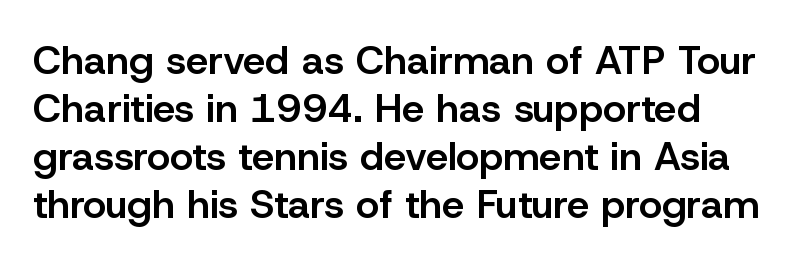
Between one letter and the next there's only the usual sliver of space. I'd describe the lettering as semibold — firm but not a full bold. The baseline area is clear. The letters stand straight up with perfectly vertical stems. Examine the stroke ends and you'll find no serifs. Spacing verdict: proportional, widths tailored to each character.
